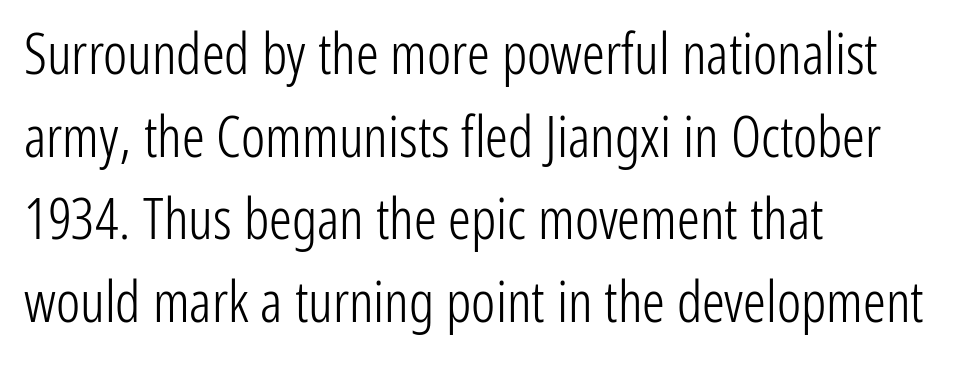
The image shows 57 px light, condensed sans-serif type, upright; set left-aligned, normal line spacing (1.45x), normal letter spacing, not underlined; low stroke contrast and a medium x-height.
